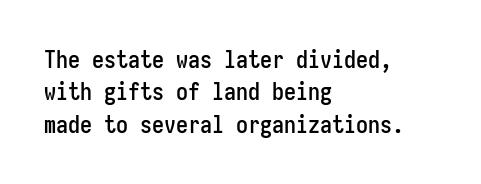
Glyph-to-glyph distance matches everyday printed text. Teacher's note: observe the even left margin — that is flush-left alignment. Type without underlining. This sample keeps an unexceptional amount of space between lines. This is roman type, the default non-slanted kind.
